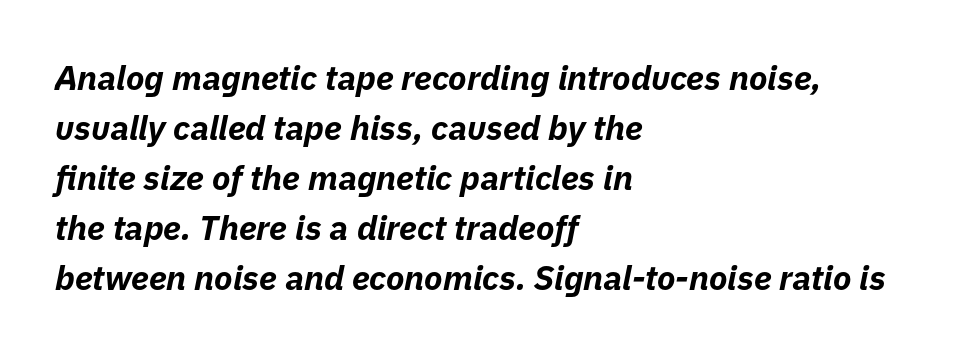
{"italic": "yes", "lean": "right", "slant_degrees": 11, "bold": "yes", "weight": "bold", "width": "normal", "stroke_contrast": "low", "x_height": "medium", "monospaced": "no", "underline": "no", "align": "left", "line_spacing": "normal", "line_spacing_ratio": 1.47, "letter_spacing": "normal", "letter_spacing_em": 0.0, "glyph_px": 34}
